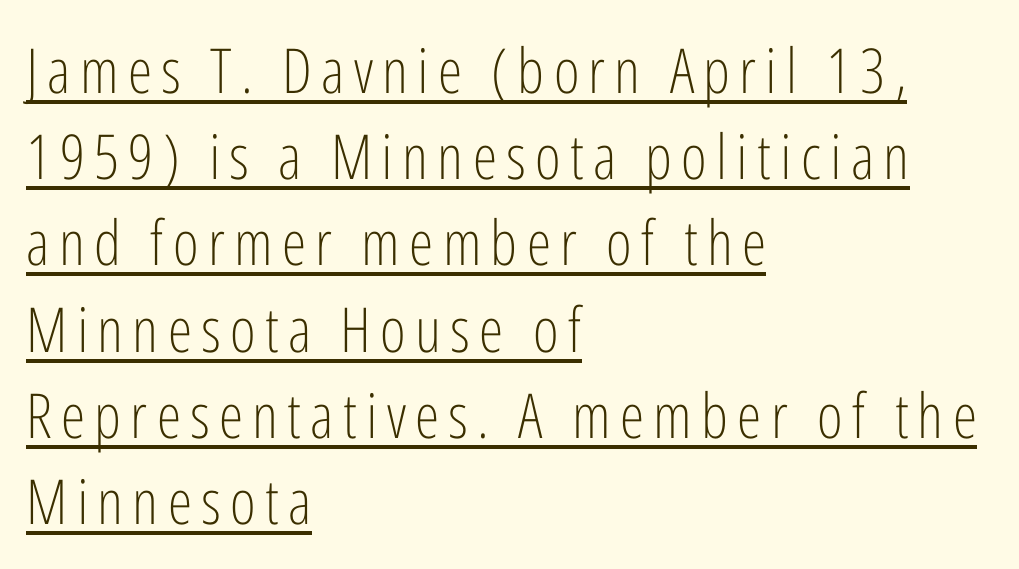
The passage shown is typed in a proportional face where columns would drift. A continuous stroke trails under the words, as in a hyperlink. Regarding leading, the lines here are spaced in the standard way. Vertical strokes here are truly vertical. Note: no serifs on the glyphs.
